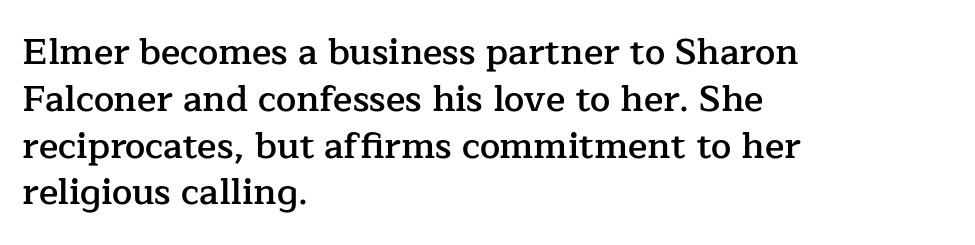
Glance below the letters and you will spot only blank space. This sample has the flowing, uneven cadence of proportional lettering. These lines stack with their left ends in a neat column. Every stem runs plumb, perpendicular to the baseline. Compared with typical body copy, the letter spacing here is the same.
